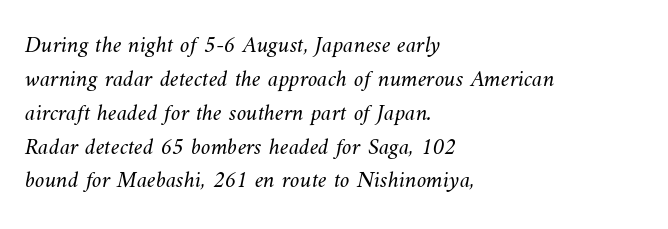
The image shows 24 px text type; set left-aligned, normal line spacing (1.41x), normal letter spacing, not underlined.
